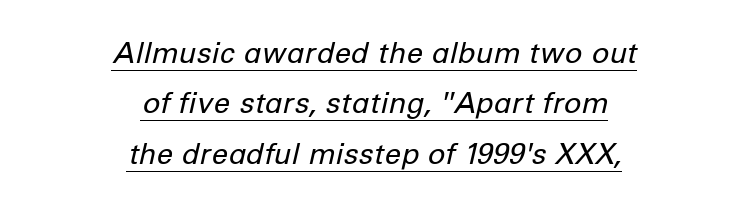
Q: Is the text bold? A: No.
Q: Is the text italic (slanted)? A: Yes, it leans right by about 12 degrees.
Q: Is the text underlined? A: Yes.
Q: How is the paragraph aligned? A: Centered.
Q: Is the spacing between letters normal or unusually wide? A: Normal.
Q: Width (condensed, normal, or wide)? A: Normal.
Q: Stroke contrast? A: Low.
Q: x-height? A: Medium.
Q: Monospaced? A: No.
